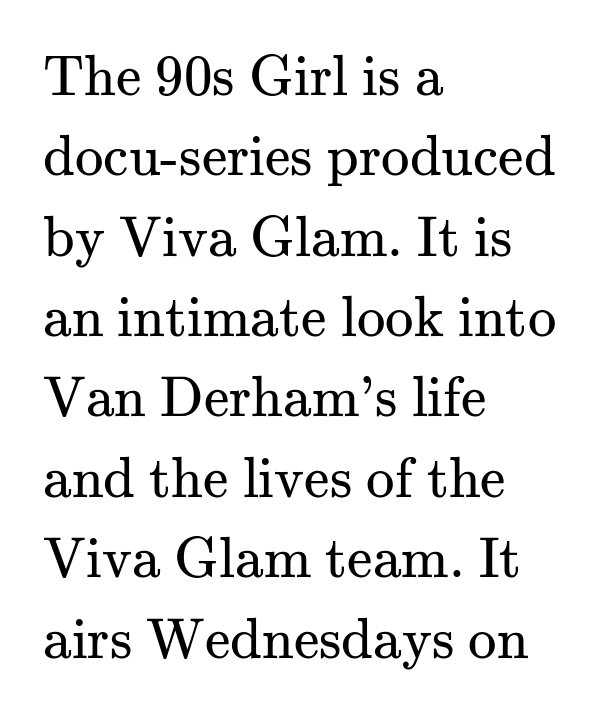
Q: Is the text bold? A: No.
Q: Is the text italic (slanted)? A: No, it is upright.
Q: Is the typeface a serif or a sans-serif typeface? A: Serif.
Q: Is the text underlined? A: No.
Q: How is the paragraph aligned? A: Left-aligned.
Q: Is the spacing between letters normal or unusually wide? A: Normal.
Q: Is the spacing between lines tight, normal or loose? A: Normal.
Q: Width (condensed, normal, or wide)? A: Normal.
Q: Stroke contrast? A: Medium.
Q: x-height? A: Small.
Q: Monospaced? A: No.
